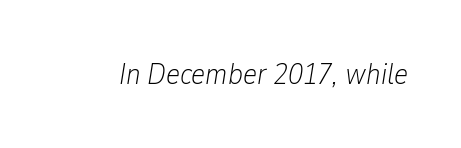
The image shows 30 px light, condensed type, italic (leaning right); set normal letter spacing, not underlined; low stroke contrast and a medium x-height.
